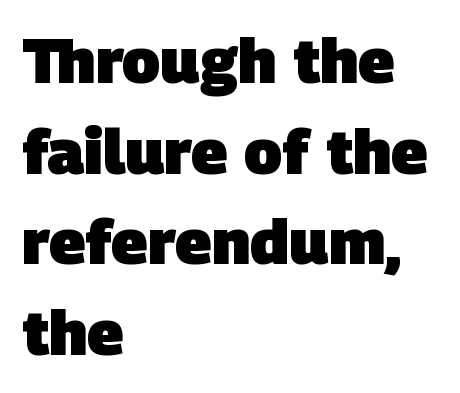
Q: Is the text bold? A: Yes.
Q: Is the typeface a serif or a sans-serif typeface? A: Sans-serif.
Q: Is the text underlined? A: No.
Q: How is the paragraph aligned? A: Left-aligned.
Q: Is the spacing between letters normal or unusually wide? A: Normal.
Q: Is the spacing between lines tight, normal or loose? A: Normal.
Q: Width (condensed, normal, or wide)? A: Normal.
Q: Stroke contrast? A: Low.
Q: x-height? A: Large.
Q: Monospaced? A: No.
